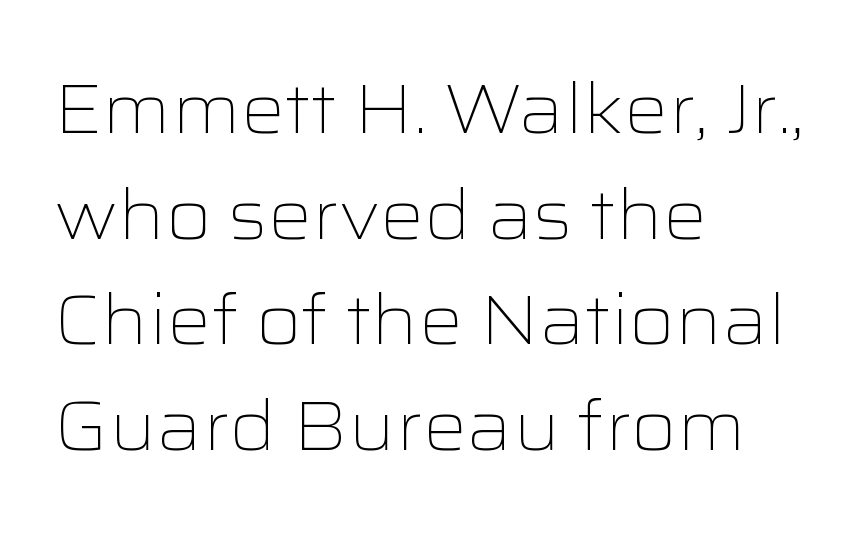
The specimen omits any rule beneath the text block's lines. Notice how descenders clear the ascenders below comfortably — that's standard leading. Tracking value appears to be zero — textbook default spacing. Visually the block forms a straight wall on the left and a jagged coastline on the right. Ink coverage per letter is moderate at most.
